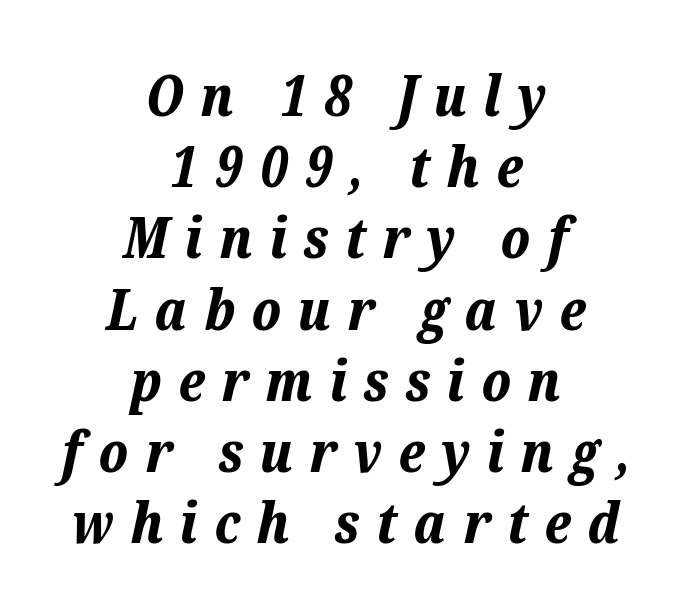
{"italic": "yes", "lean": "right", "slant_degrees": 12, "bold": "yes", "weight": "bold", "width": "normal", "stroke_contrast": "low", "x_height": "medium", "monospaced": "no", "underline": "no", "align": "center", "line_spacing": "normal", "line_spacing_ratio": 1.25, "letter_spacing": "wide", "letter_spacing_em": 0.29, "glyph_px": 57}
